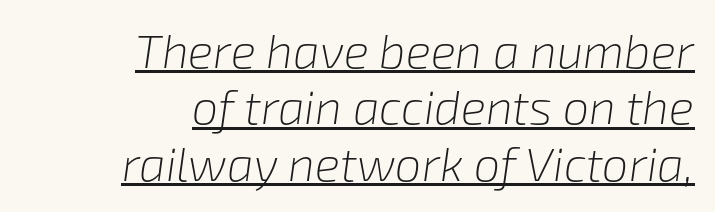
The image shows 47 px light type, italic (leaning right); set right-aligned, line spacing 1.2x, normal letter spacing, underlined; low stroke contrast and a medium x-height.
